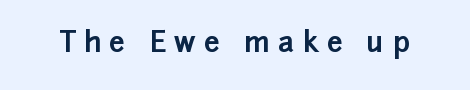
The image shows 28 px bold sans-serif type, upright; set unusually wide letter spacing (+0.3 em), not underlined; low stroke contrast and a medium x-height.
